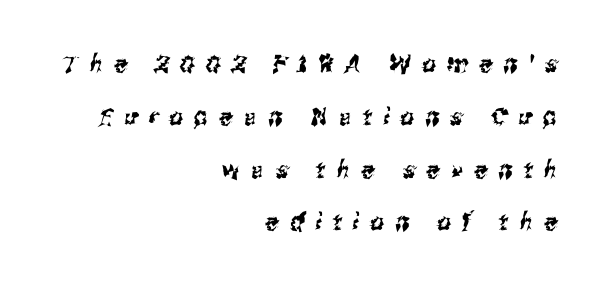
{"underline": "no", "align": "right", "line_spacing": "loose", "line_spacing_ratio": 2.2, "letter_spacing": "wide", "letter_spacing_em": 0.47, "glyph_px": 24}
